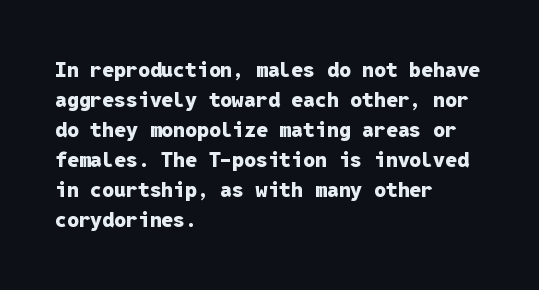
{"italic": "no", "bold": "yes", "underline": "no", "align": "left", "line_spacing": "normal", "line_spacing_ratio": 1.43, "letter_spacing": "normal", "letter_spacing_em": 0.0, "glyph_px": 21}
